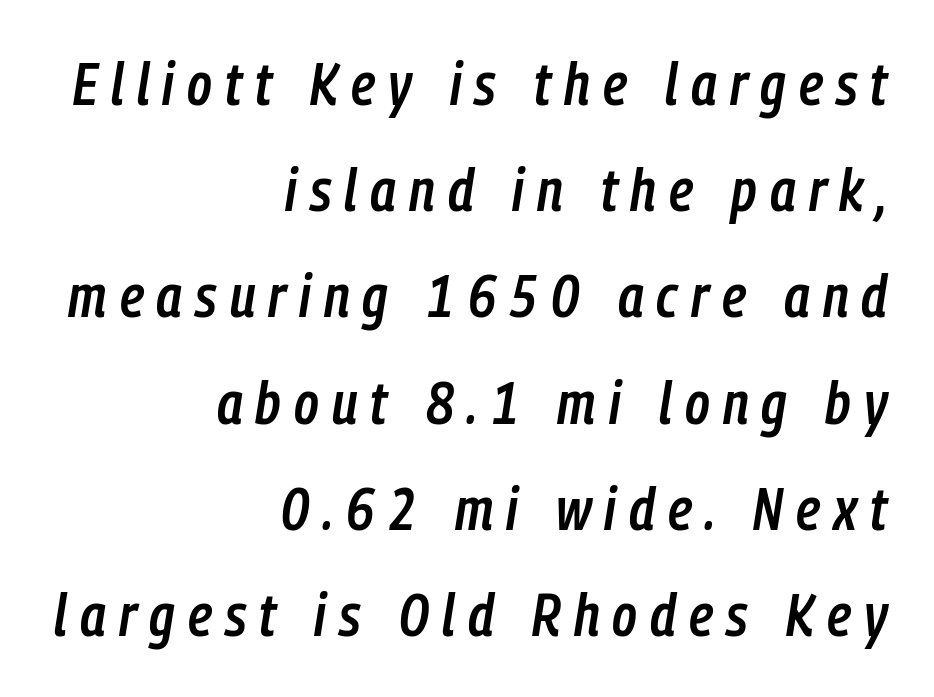
These lines are rendered in a variable-pitch font. Each word looks stretched out because of the extra space between its letters. Line ends are locked; line starts wander. Decoration check: the copy has no underline. Typographic density is moderately raised because the face is semibold. Slant detected: the letters are inclined.
